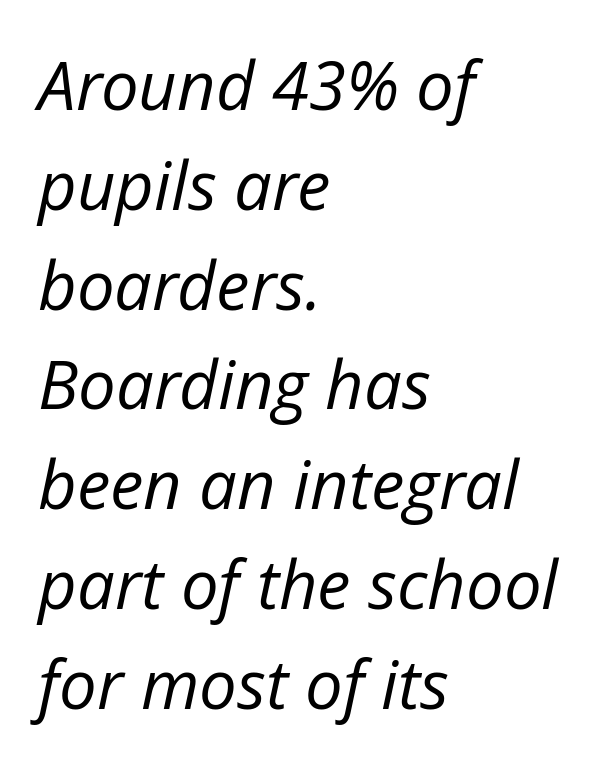
Q: Is the text bold? A: No.
Q: Is the text italic (slanted)? A: Yes, it leans right by about 12 degrees.
Q: Is the text underlined? A: No.
Q: How is the paragraph aligned? A: Left-aligned.
Q: Is the spacing between letters normal or unusually wide? A: Normal.
Q: Is the spacing between lines tight, normal or loose? A: Normal.
Q: Width (condensed, normal, or wide)? A: Normal.
Q: Stroke contrast? A: Low.
Q: x-height? A: Medium.
Q: Monospaced? A: No.
